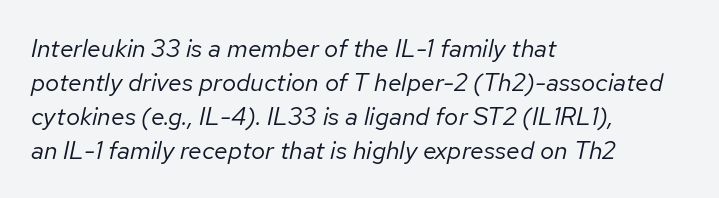
Q: Is the text bold? A: No.
Q: Is the text italic (slanted)? A: Yes, it leans right by about 12 degrees.
Q: Is the text underlined? A: No.
Q: How is the paragraph aligned? A: Left-aligned.
Q: Is the spacing between letters normal or unusually wide? A: Normal.
Q: Is the spacing between lines tight, normal or loose? A: Normal.
